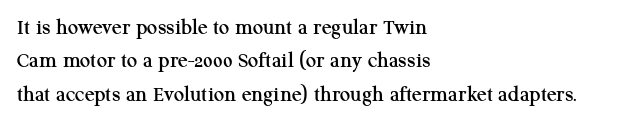
{"italic": "no", "underline": "no", "align": "left", "line_spacing": "normal", "line_spacing_ratio": 1.45, "letter_spacing": "normal", "letter_spacing_em": 0.0, "glyph_px": 23}
